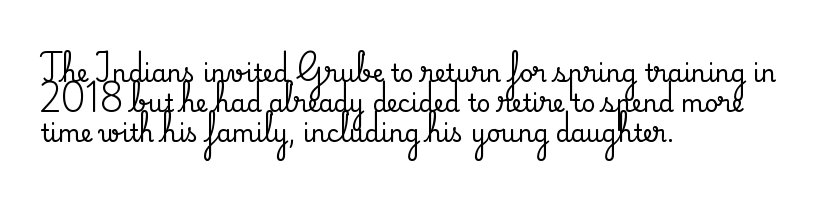
This sample uses an upright cut, with every glyph sitting square on the baseline. The space beneath each line is pristine and unruled. Short note: letters normally spaced. A classic flush-left, rag-right setting is used for this passage.
